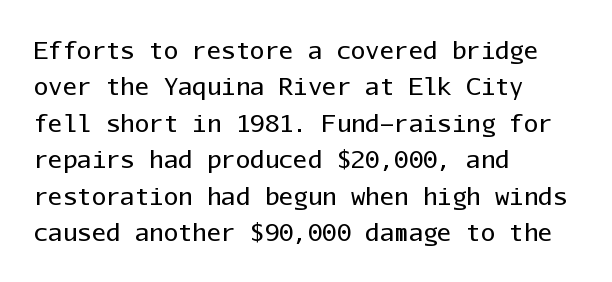
{"italic": "no", "bold": "no", "underline": "no", "align": "left", "line_spacing": "normal", "line_spacing_ratio": 1.52, "letter_spacing": "normal", "letter_spacing_em": 0.0, "glyph_px": 24}
